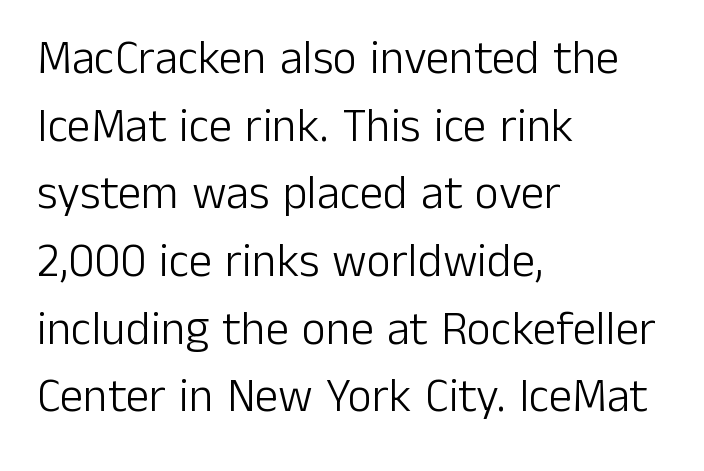
The image shows 47 px light sans-serif type, upright; set left-aligned, normal line spacing (1.44x), normal letter spacing, not underlined; low stroke contrast and a medium x-height.
